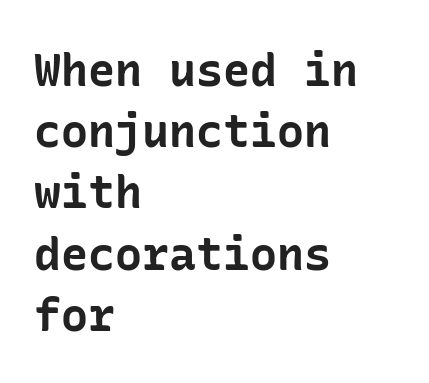
Q: Is the text bold? A: Yes.
Q: Is the text italic (slanted)? A: No, it is upright.
Q: Is the typeface a serif or a sans-serif typeface? A: Sans-serif.
Q: Is the text underlined? A: No.
Q: How is the paragraph aligned? A: Left-aligned.
Q: Is the spacing between letters normal or unusually wide? A: Normal.
Q: Is the spacing between lines tight, normal or loose? A: Normal.
Q: Width (condensed, normal, or wide)? A: Normal.
Q: Stroke contrast? A: Low.
Q: x-height? A: Medium.
